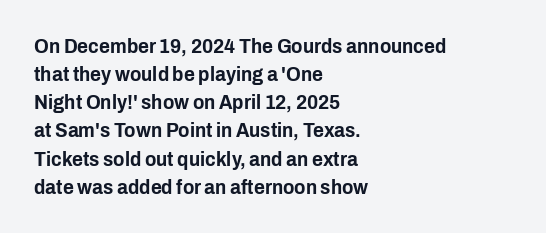
{"italic": "no", "underline": "no", "align": "left", "line_spacing": "normal", "line_spacing_ratio": 1.34, "letter_spacing": "normal", "letter_spacing_em": 0.0, "glyph_px": 21}
